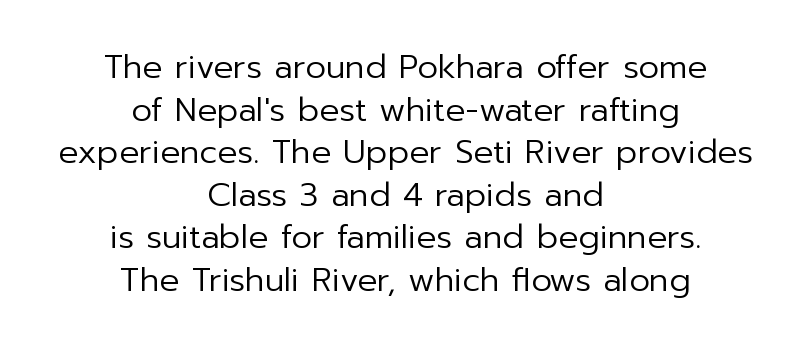
{"serif": "no", "italic": "no", "bold": "no", "weight": "regular", "width": "normal", "stroke_contrast": "low", "x_height": "medium", "monospaced": "no", "underline": "no", "align": "center", "line_spacing": "normal", "line_spacing_ratio": 1.29, "letter_spacing": "normal", "letter_spacing_em": 0.0, "glyph_px": 33}
